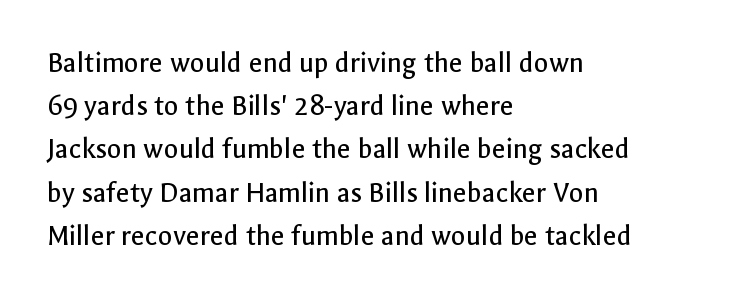
{"serif": "no", "italic": "no", "bold": "no", "weight": "regular", "width": "normal", "x_height": "medium", "monospaced": "no", "underline": "no", "align": "left", "line_spacing": "normal", "line_spacing_ratio": 1.44, "letter_spacing": "normal", "letter_spacing_em": 0.0, "glyph_px": 30}
